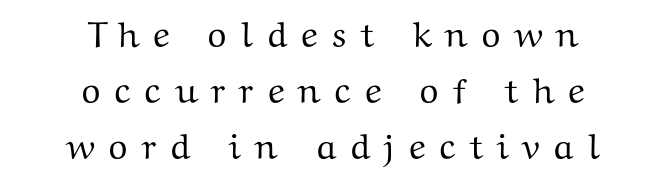
{"serif": "yes", "italic": "no", "width": "wide", "stroke_contrast": "medium", "x_height": "medium", "monospaced": "no", "underline": "no", "align": "center", "line_spacing": "normal", "line_spacing_ratio": 1.56, "letter_spacing": "wide", "letter_spacing_em": 0.35, "glyph_px": 36}
